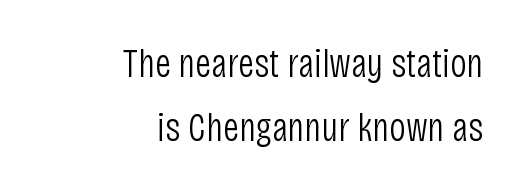
{"serif": "no", "italic": "no", "bold": "no", "weight": "light", "width": "condensed", "stroke_contrast": "low", "x_height": "large", "monospaced": "no", "underline": "no", "align": "right", "line_spacing": "normal", "line_spacing_ratio": 1.55, "letter_spacing": "normal", "letter_spacing_em": 0.0, "glyph_px": 41}
